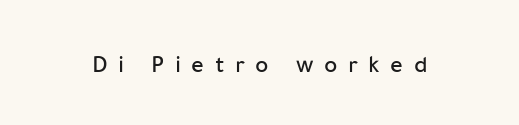
{"italic": "no", "underline": "no", "letter_spacing": "wide", "letter_spacing_em": 0.42, "glyph_px": 25}
